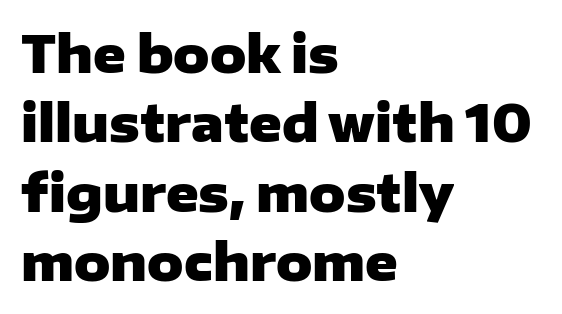
Q: Is the text bold? A: Yes.
Q: Is the text italic (slanted)? A: No, it is upright.
Q: Is the typeface a serif or a sans-serif typeface? A: Sans-serif.
Q: Is the text underlined? A: No.
Q: How is the paragraph aligned? A: Left-aligned.
Q: Is the spacing between letters normal or unusually wide? A: Normal.
Q: Is the spacing between lines tight, normal or loose? A: Normal.
Q: Width (condensed, normal, or wide)? A: Wide.
Q: Stroke contrast? A: Low.
Q: x-height? A: Medium.
Q: Monospaced? A: No.
